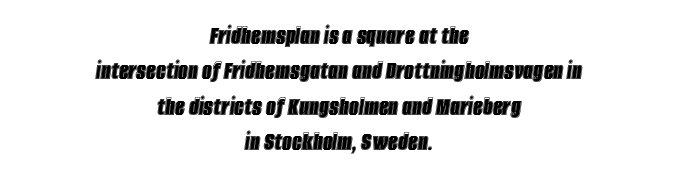
The image shows 27 px text type, italic (leaning right); set centered, normal line spacing (1.31x), normal letter spacing, not underlined.
